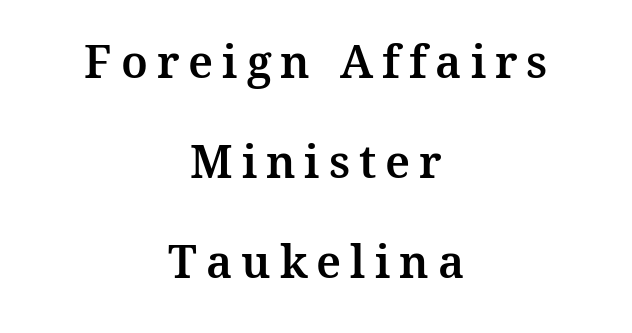
A typesetter would call this heavily tracked-out type. Loosely led — the rows are spread out. In terms of posture, this sample is upright. The passage shown is typed in a proportional face where columns would drift. Type without underlining. Centered paragraph, ragged on both sides.
